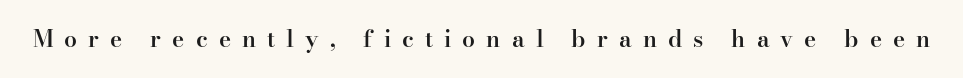
You could only call the tracking loose — the letters float apart. Weight: semibold (demi). You can tell it's not italic because the verticals are truly vertical. Each row of text sits above clean, open space.
